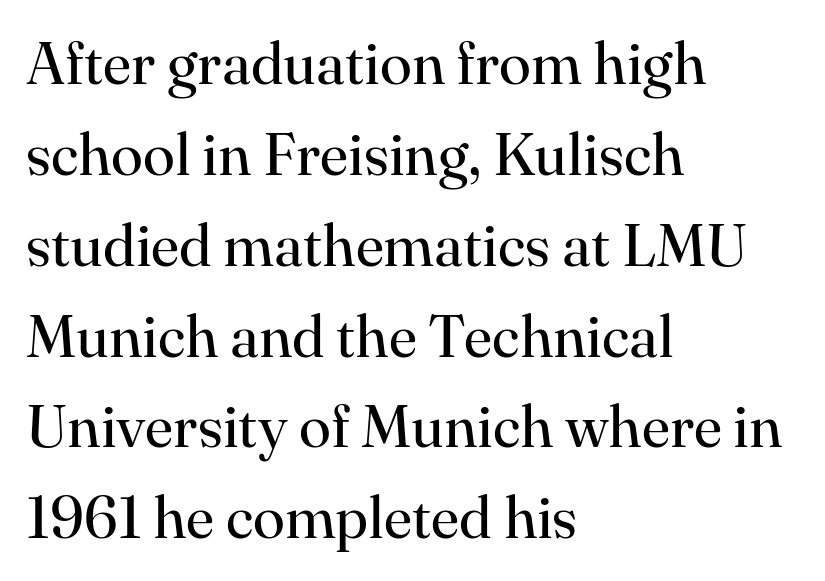
Heaviness? Minimal to ordinary, like unemphasized prose. Little horizontal feet cap the strokes, marking this as serif type. A student would call this left alignment; a typographer would say flush left, rag right. Characters follow at the spacing the type designer built in.
